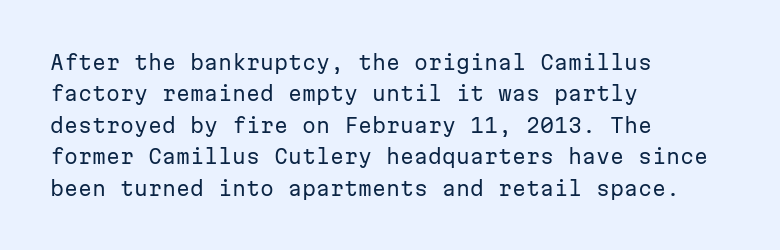
Line spacing here is normal. A typesetter would mark this as roman, not italic. The specimen omits any rule beneath the text block's lines. The rag falls on the right side of this text block. The characters are drawn with everyday or finer stroke widths.
